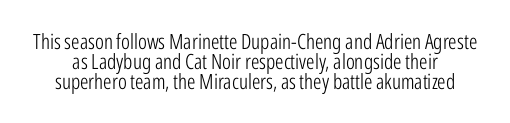
Quick note: underline off. The typography opts for an upright posture over an oblique one. The vertical gap from one line to the next is small. Letter spacing: default. Heft: none added — not bold.
